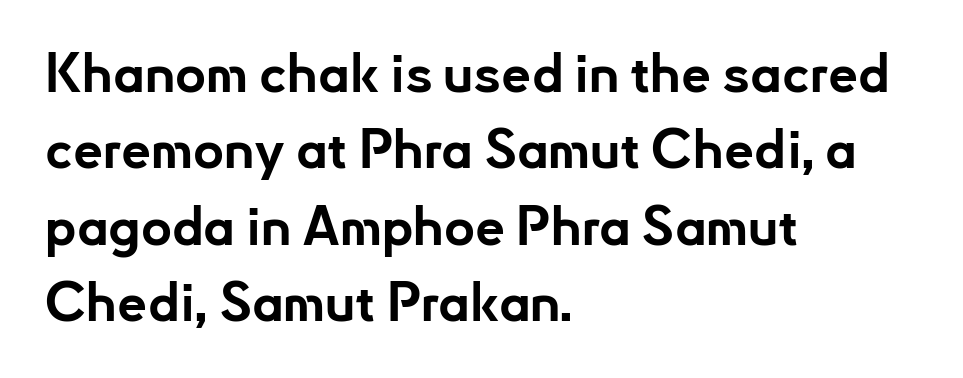
The face used here is rendered with its standard letterfit. Strong, thick strokes mark this as bold type. The type family on display is of the sans-serif kind. Spacing verdict: proportional, widths tailored to each character.
